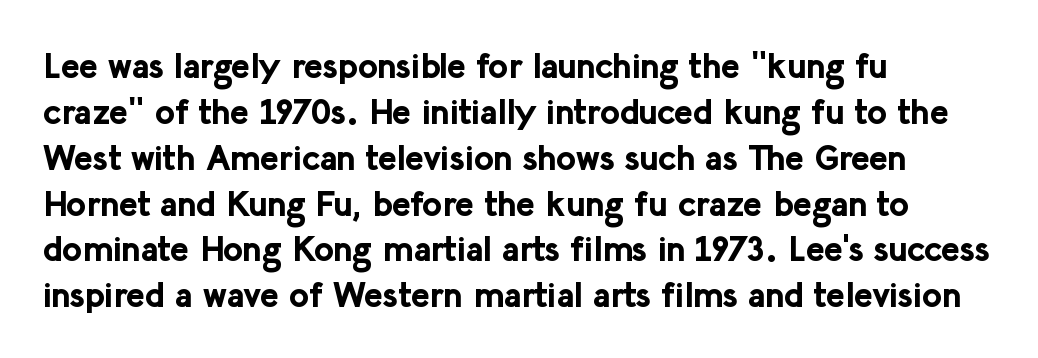
Q: Is the text bold? A: Yes.
Q: Is the text italic (slanted)? A: No, it is upright.
Q: Is the typeface a serif or a sans-serif typeface? A: Sans-serif.
Q: Is the text underlined? A: No.
Q: How is the paragraph aligned? A: Left-aligned.
Q: Is the spacing between letters normal or unusually wide? A: Normal.
Q: Is the spacing between lines tight, normal or loose? A: Normal.
Q: Width (condensed, normal, or wide)? A: Normal.
Q: Stroke contrast? A: Low.
Q: x-height? A: Medium.
Q: Monospaced? A: No.
